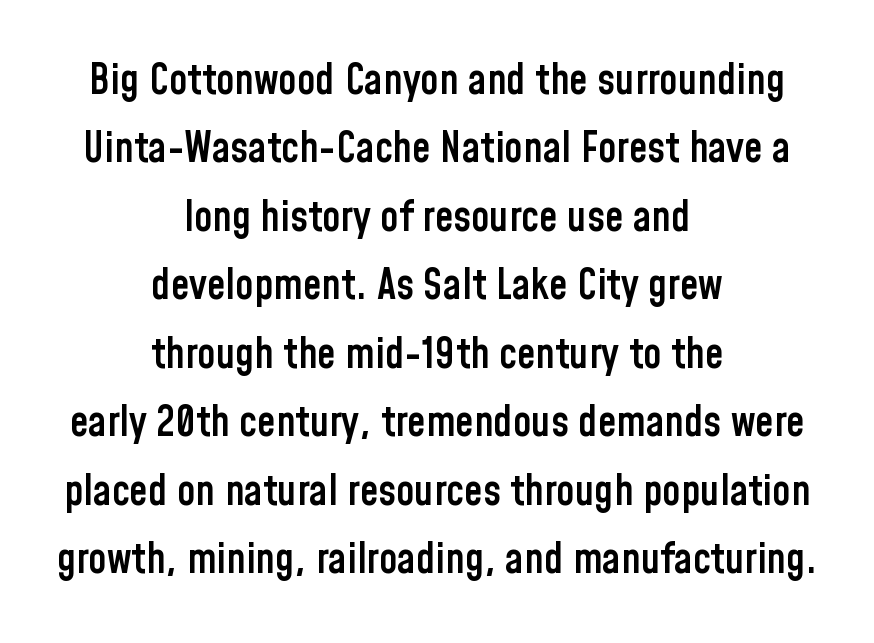
The image shows 42 px semibold, condensed sans-serif type, upright; set centered, normal line spacing (1.63x), normal letter spacing, not underlined; low stroke contrast and a medium x-height.
